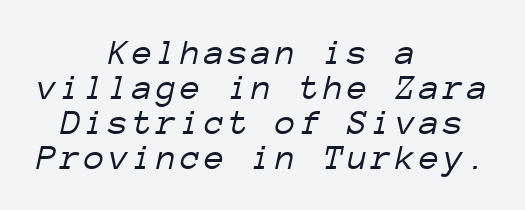
Stroke mass is kept to a normal reading level or below. Does the lettering tilt? It does — this is italic. The passage is arranged like a title page — every line centered. The designer dialed line spacing down below the default. The passage shown is typed in a monospace face where columns stay perfectly aligned. The gap between lines stays unmarked.
